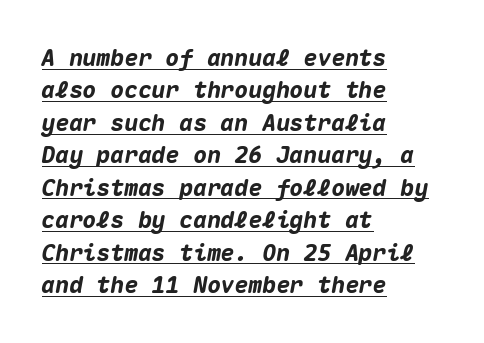
Students, observe: this is what conventionally led text looks like. Students, observe the line beneath the letters — that is underlining. When letters slant like this, we call the style italic. Default kerning and tracking; the words read as compact shapes.
